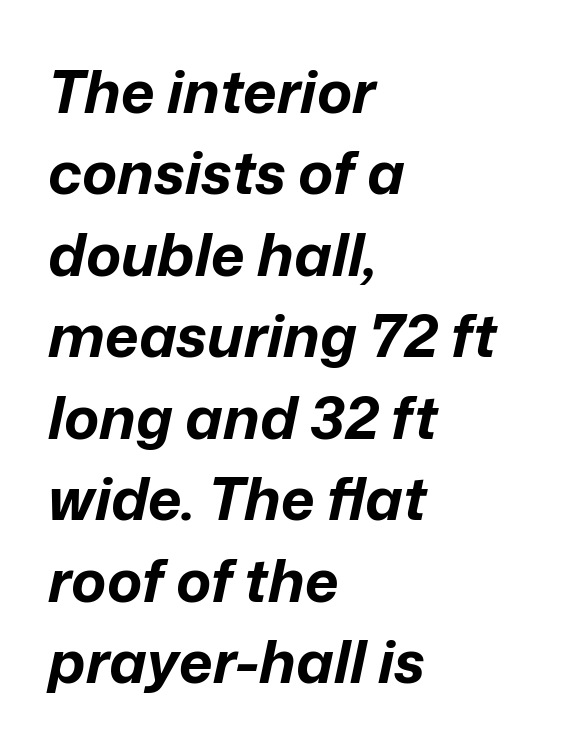
{"italic": "yes", "lean": "right", "slant_degrees": 12, "bold": "yes", "weight": "bold", "width": "normal", "stroke_contrast": "low", "x_height": "medium", "monospaced": "no", "underline": "no", "align": "left", "line_spacing": "normal", "line_spacing_ratio": 1.38, "letter_spacing": "normal", "letter_spacing_em": 0.0, "glyph_px": 59}
